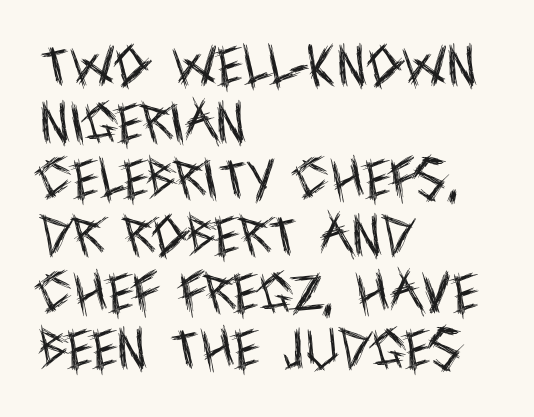
The image shows 45 px regular-weight, condensed sans-serif type, upright; set left-aligned, normal line spacing (1.26x), normal letter spacing, not underlined; a large x-height.
